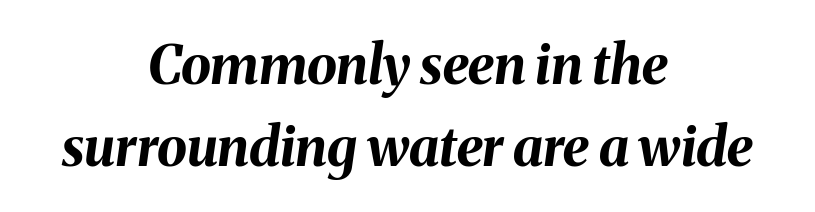
The image shows 54 px bold type, italic (leaning right); set centered, normal line spacing (1.52x), normal letter spacing, not underlined; medium stroke contrast and a medium x-height.
